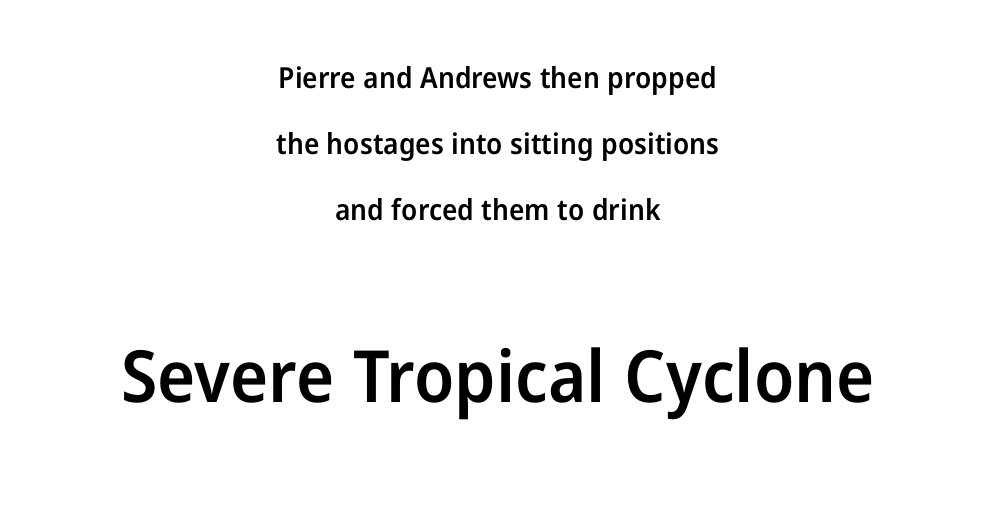
Q: Is the text bold? A: Semi-bold.
Q: Is the text italic (slanted)? A: No, it is upright.
Q: Is the typeface a serif or a sans-serif typeface? A: Sans-serif.
Q: Is the text underlined? A: No.
Q: How is the paragraph aligned? A: Centered.
Q: Is the spacing between letters normal or unusually wide? A: Normal.
Q: Is the spacing between lines tight, normal or loose? A: Loose.
Q: Which block of text is set in a larger size, the first (top) or the second (bottom)? A: The second (bottom) one.
Q: Width (condensed, normal, or wide)? A: Normal.
Q: Stroke contrast? A: Low.
Q: x-height? A: Medium.
Q: Monospaced? A: No.
